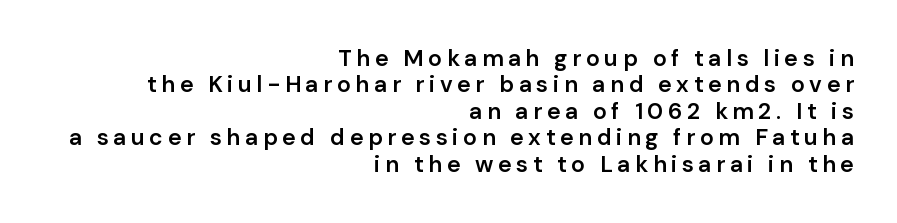
The image shows 23 px text type, upright; set right-aligned, tight line spacing (1.15x), unusually wide letter spacing (+0.2 em), not underlined.
